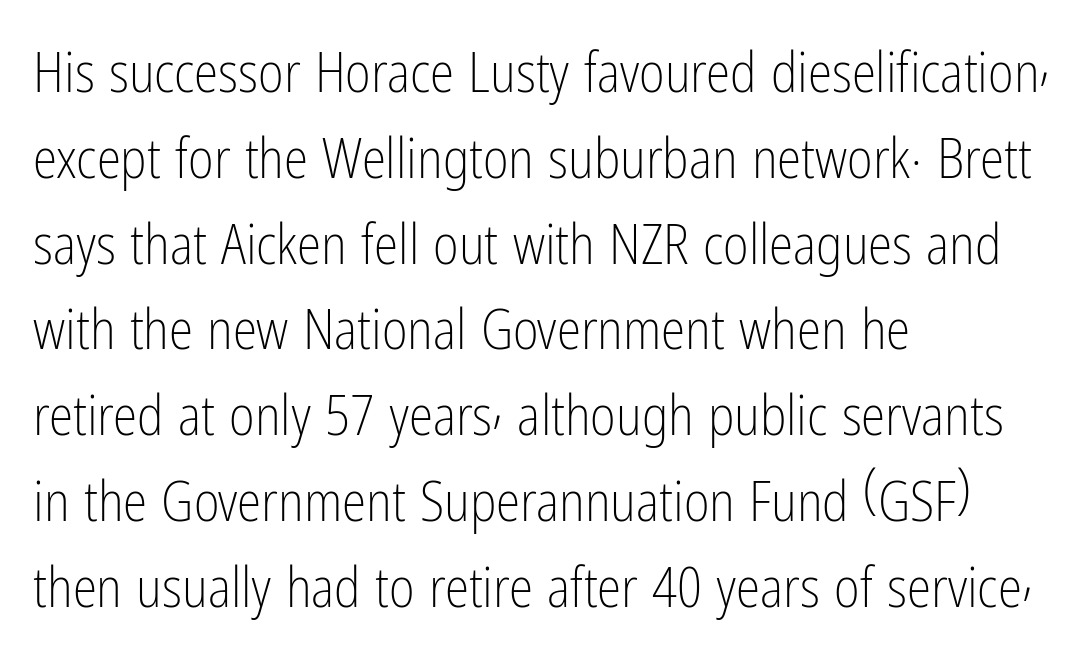
Q: Is the text bold? A: No.
Q: Is the text italic (slanted)? A: No, it is upright.
Q: Is the typeface a serif or a sans-serif typeface? A: Sans-serif.
Q: Is the text underlined? A: No.
Q: How is the paragraph aligned? A: Left-aligned.
Q: Is the spacing between letters normal or unusually wide? A: Normal.
Q: Is the spacing between lines tight, normal or loose? A: Normal.
Q: Width (condensed, normal, or wide)? A: Condensed.
Q: Stroke contrast? A: Low.
Q: x-height? A: Medium.
Q: Monospaced? A: No.
